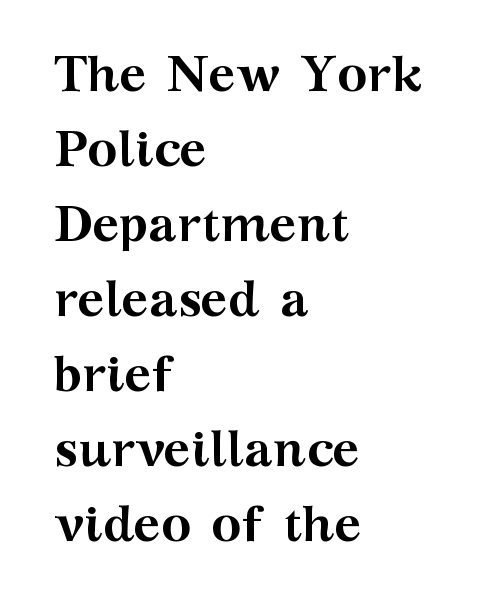
Q: Is the text bold? A: Yes.
Q: Is the text italic (slanted)? A: No, it is upright.
Q: Is the typeface a serif or a sans-serif typeface? A: Serif.
Q: Is the text underlined? A: No.
Q: How is the paragraph aligned? A: Left-aligned.
Q: Is the spacing between letters normal or unusually wide? A: Normal.
Q: Is the spacing between lines tight, normal or loose? A: Normal.
Q: Width (condensed, normal, or wide)? A: Wide.
Q: Stroke contrast? A: Medium.
Q: x-height? A: Medium.
Q: Monospaced? A: No.
